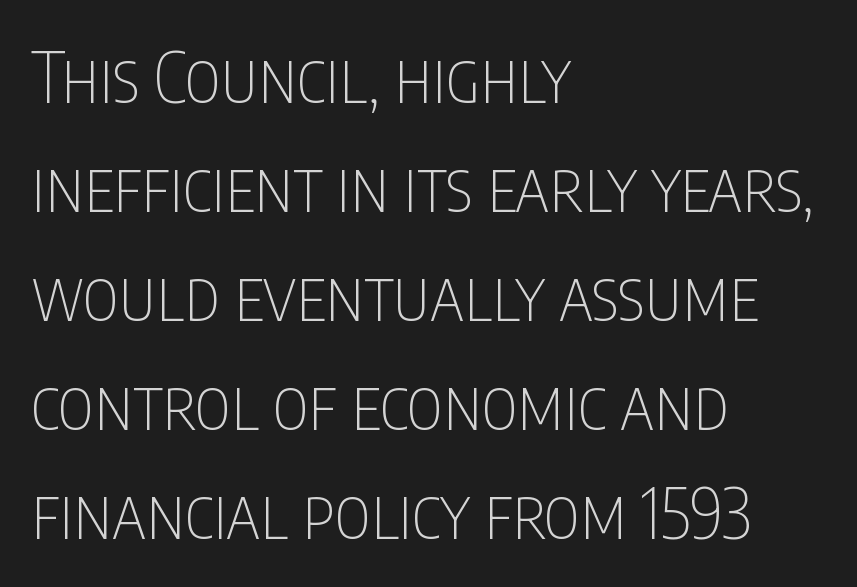
The space beneath each line is pristine and unruled. This block has exactly the height ordinary leading produces. This is not heavy type; no bold has been used. To sum up the face: it is a sans, with no serifs.
